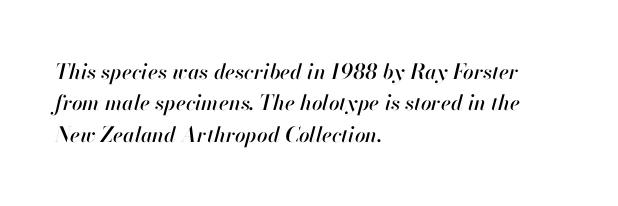
The image shows 21 px text type, italic (leaning right); set left-aligned, normal line spacing (1.49x), normal letter spacing, not underlined.
